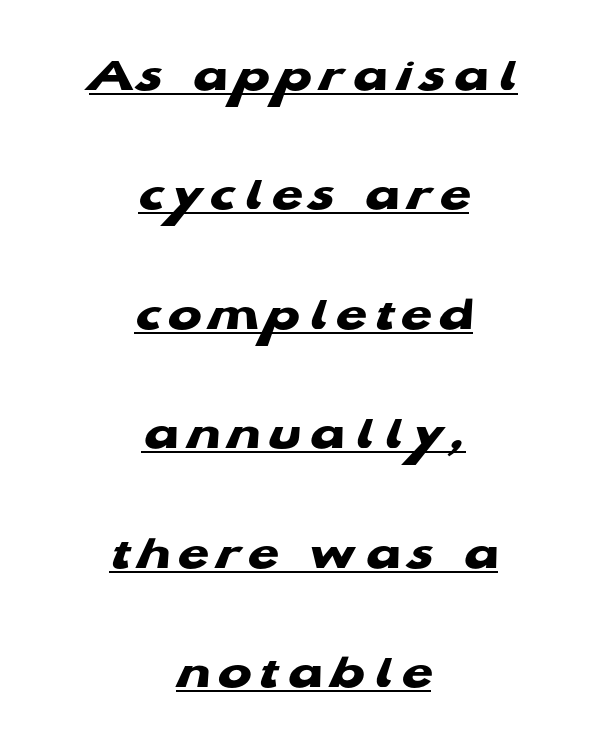
{"serif": "no", "bold": "yes", "weight": "heavy", "width": "wide", "stroke_contrast": "low", "x_height": "medium", "monospaced": "no", "underline": "yes", "align": "center", "line_spacing": "loose", "line_spacing_ratio": 2.39, "glyph_px": 50}
